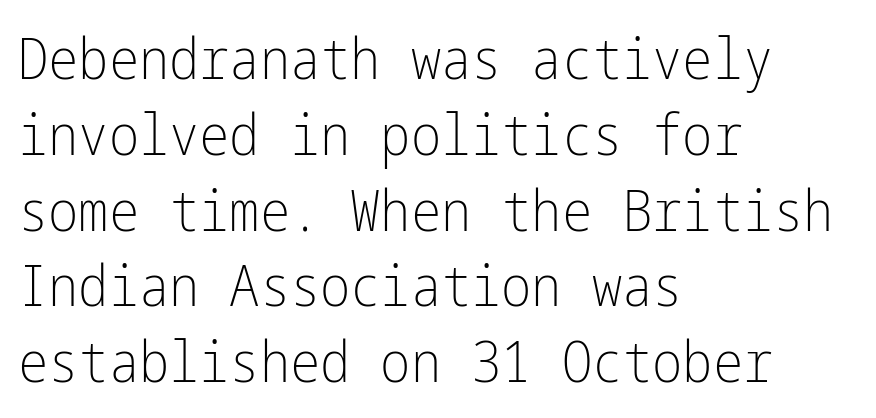
The image shows 57 px light, condensed sans-serif type, upright; set left-aligned, normal line spacing (1.33x), normal letter spacing, not underlined; low stroke contrast and a medium x-height.
